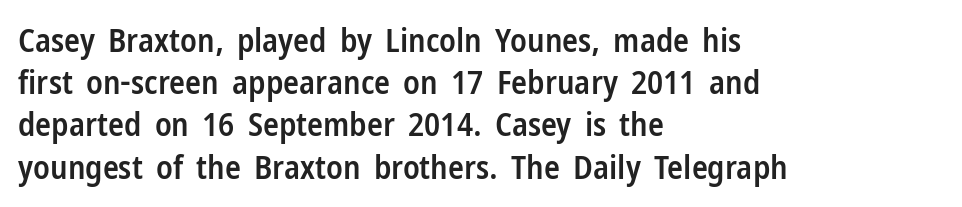
Students, observe: this is what conventionally led text looks like. The string is rendered with underlining switched off. Varying glyph widths throughout — classic text-font behaviour. The rag falls on the right side of this text block.
